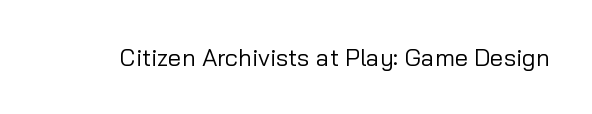
Q: Is the text bold? A: No.
Q: Is the text italic (slanted)? A: No, it is upright.
Q: Is the text underlined? A: No.
Q: Is the spacing between letters normal or unusually wide? A: Normal.
